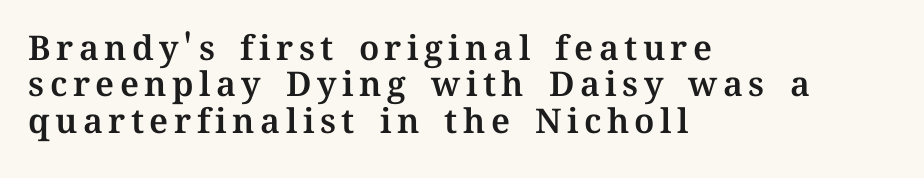
The image shows 34 px text type, upright; set left-aligned, tight line spacing (1.07x), not underlined; medium stroke contrast and a medium x-height.
